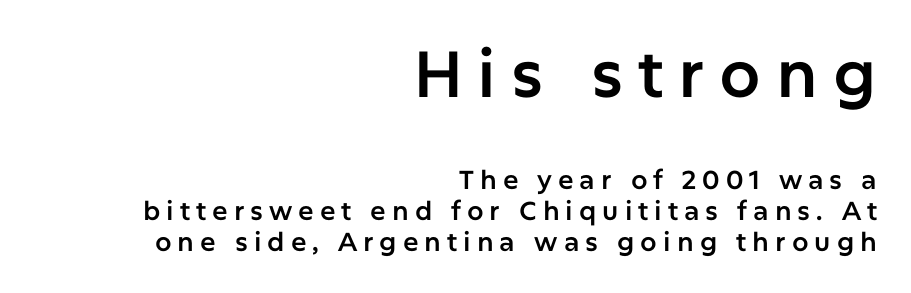
Characters follow at a spacing far wider than the type designer built in. This rendering features lettering with no underline. Proportional: the letters do not fall into vertical columns. Font category for this specimen: sans-serif. This sample uses an upright cut, with every glyph sitting square on the baseline.
